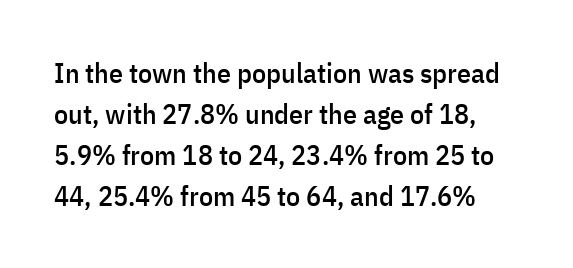
The image shows 28 px condensed sans-serif type, upright; set normal line spacing (1.46x), normal letter spacing, not underlined; low stroke contrast and a medium x-height.
